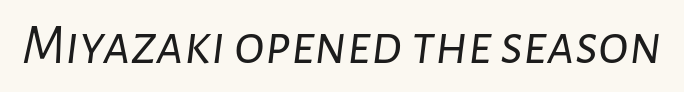
Q: Is the text bold? A: No.
Q: Is the text italic (slanted)? A: Yes, it leans right by about 7 degrees.
Q: Is the text underlined? A: No.
Q: Is the spacing between letters normal or unusually wide? A: Normal.
Q: Width (condensed, normal, or wide)? A: Normal.
Q: Stroke contrast? A: Low.
Q: x-height? A: Medium.
Q: Monospaced? A: No.
